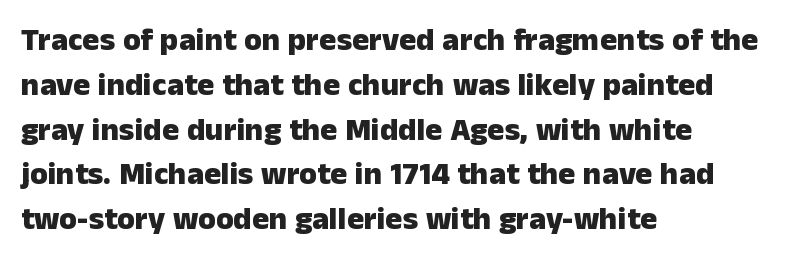
{"serif": "no", "italic": "no", "bold": "yes", "weight": "heavy", "width": "normal", "stroke_contrast": "low", "x_height": "medium", "monospaced": "no", "underline": "no", "align": "left", "line_spacing": "normal", "line_spacing_ratio": 1.4, "letter_spacing": "normal", "letter_spacing_em": 0.0, "glyph_px": 32}
